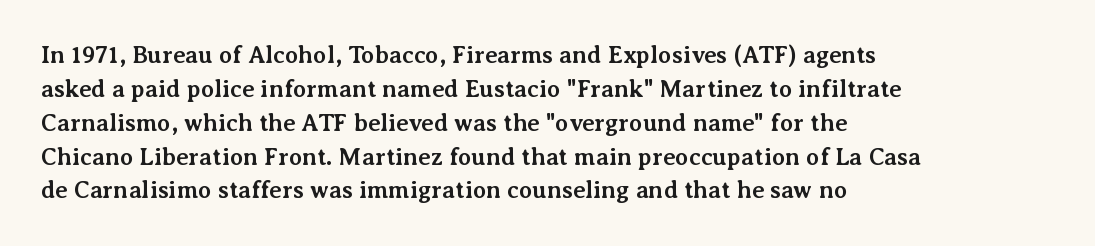
Q: Is the text bold? A: Yes.
Q: Is the text italic (slanted)? A: No, it is upright.
Q: Is the text underlined? A: No.
Q: How is the paragraph aligned? A: Left-aligned.
Q: Is the spacing between letters normal or unusually wide? A: Normal.
Q: Is the spacing between lines tight, normal or loose? A: Normal.
